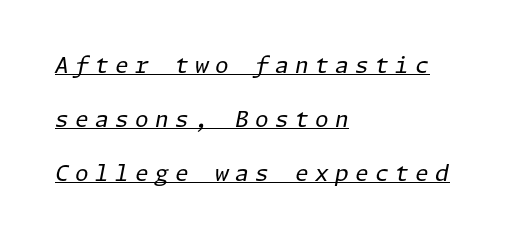
The image shows 22 px text type, italic (leaning right); set left-aligned, loose line spacing (2.45x), unusually wide letter spacing (+0.29 em), underlined.
